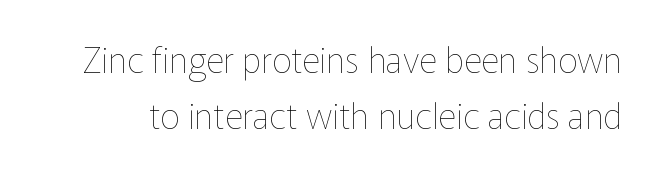
Q: Is the text bold? A: No.
Q: Is the text italic (slanted)? A: No, it is upright.
Q: Is the text underlined? A: No.
Q: Is the spacing between letters normal or unusually wide? A: Normal.
Q: Is the spacing between lines tight, normal or loose? A: Normal.
Q: Width (condensed, normal, or wide)? A: Normal.
Q: Stroke contrast? A: Low.
Q: x-height? A: Medium.
Q: Monospaced? A: No.
